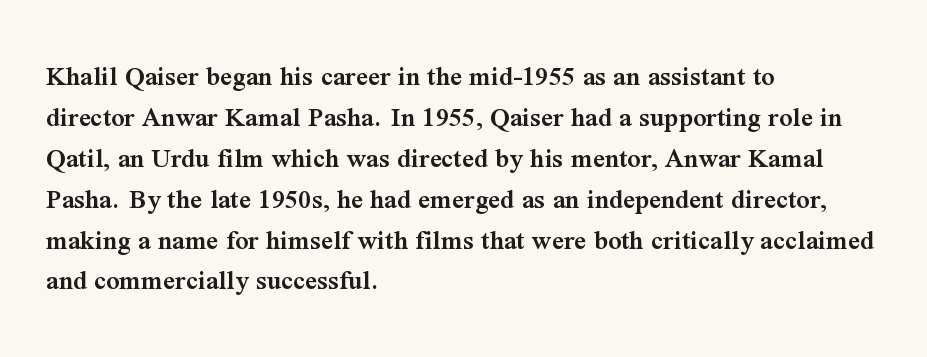
{"serif": "yes", "italic": "no", "bold": "semi", "weight": "semibold", "width": "normal", "stroke_contrast": "medium", "x_height": "medium", "monospaced": "no", "underline": "no", "align": "left", "line_spacing": "normal", "line_spacing_ratio": 1.41, "letter_spacing": "normal", "letter_spacing_em": 0.0, "glyph_px": 29}
